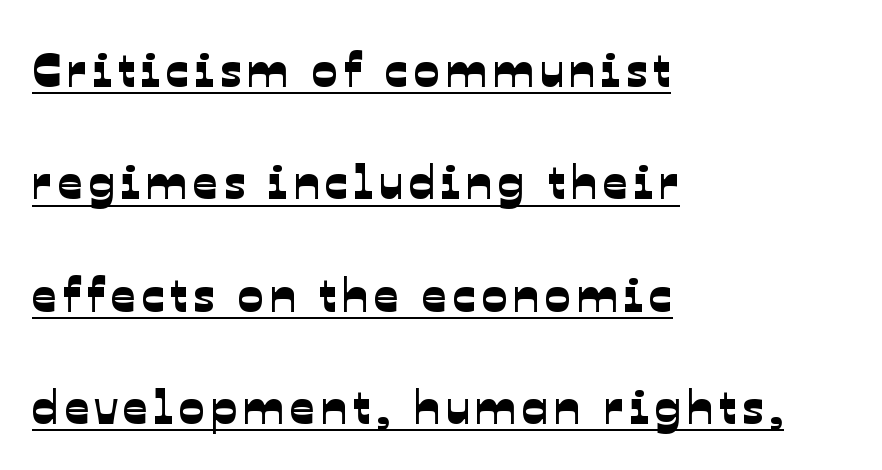
The image shows 48 px sans-serif type; set left-aligned, loose line spacing (2.34x), underlined; low stroke contrast and a medium x-height.
